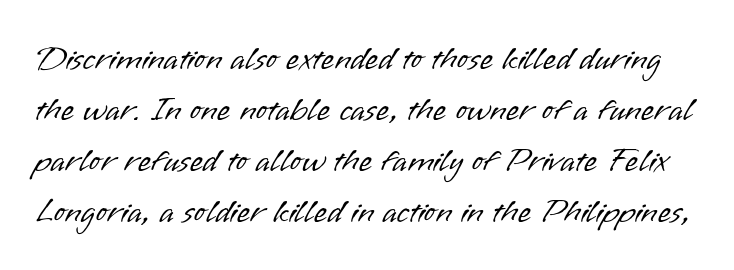
The image shows 34 px light sans-serif type; set normal line spacing (1.5x), normal letter spacing, not underlined; low stroke contrast and a small x-height.
